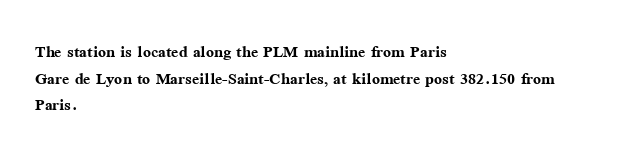
Honestly, the row spacing looks completely unremarkable. Posture: upright roman. Plenty of ink on the page — the face is bold. Typeset ragged right — the left edge is the straight one.
